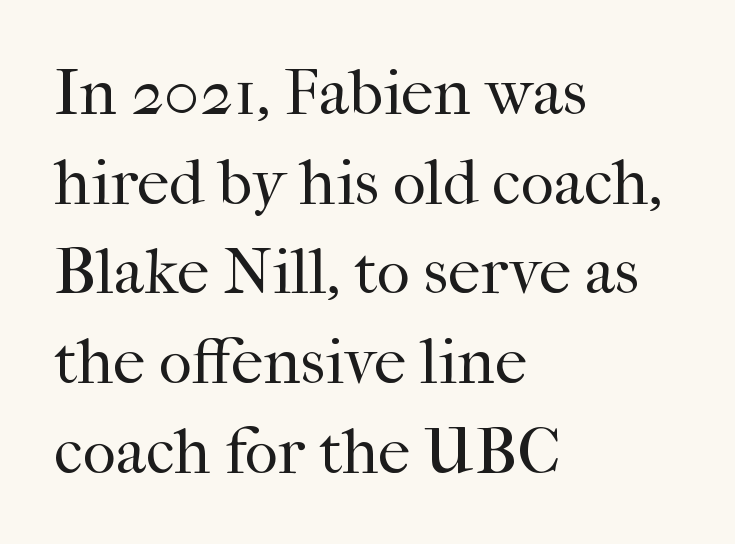
Q: Is the text bold? A: No.
Q: Is the text italic (slanted)? A: No, it is upright.
Q: Is the typeface a serif or a sans-serif typeface? A: Serif.
Q: Is the text underlined? A: No.
Q: How is the paragraph aligned? A: Left-aligned.
Q: Is the spacing between letters normal or unusually wide? A: Normal.
Q: Is the spacing between lines tight, normal or loose? A: Normal.
Q: Width (condensed, normal, or wide)? A: Normal.
Q: Stroke contrast? A: High.
Q: x-height? A: Medium.
Q: Monospaced? A: No.
